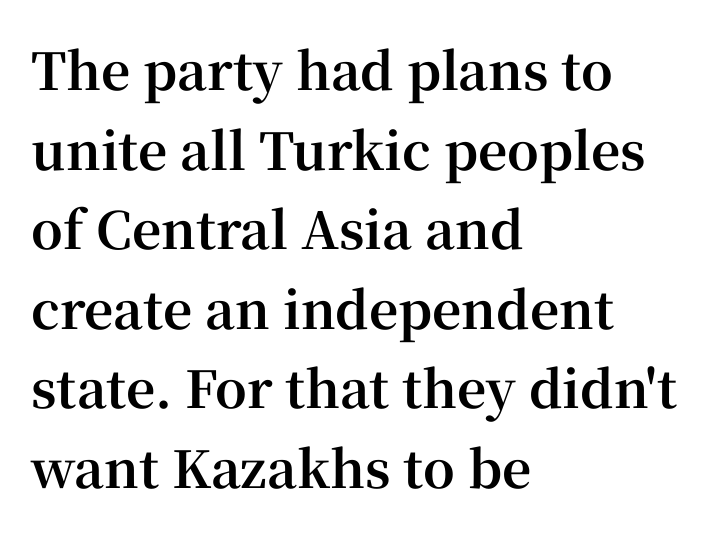
Q: Is the text bold? A: Yes.
Q: Is the text italic (slanted)? A: No, it is upright.
Q: Is the typeface a serif or a sans-serif typeface? A: Serif.
Q: Is the text underlined? A: No.
Q: How is the paragraph aligned? A: Left-aligned.
Q: Is the spacing between letters normal or unusually wide? A: Normal.
Q: Is the spacing between lines tight, normal or loose? A: Normal.
Q: Width (condensed, normal, or wide)? A: Normal.
Q: Stroke contrast? A: High.
Q: x-height? A: Medium.
Q: Monospaced? A: No.
